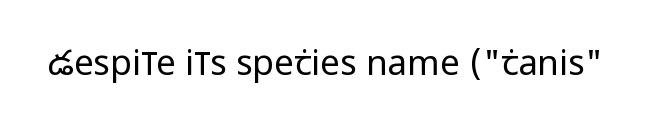
Q: Is the text bold? A: No.
Q: Is the text italic (slanted)? A: No, it is upright.
Q: Is the typeface a serif or a sans-serif typeface? A: Sans-serif.
Q: Is the text underlined? A: No.
Q: Is the spacing between letters normal or unusually wide? A: Normal.
Q: Width (condensed, normal, or wide)? A: Condensed.
Q: Stroke contrast? A: Low.
Q: x-height? A: Large.
Q: Monospaced? A: No.
